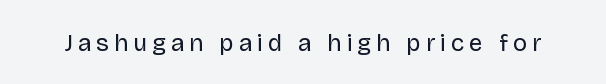
The image shows 24 px text type, upright; set unusually wide letter spacing (+0.21 em), not underlined.
